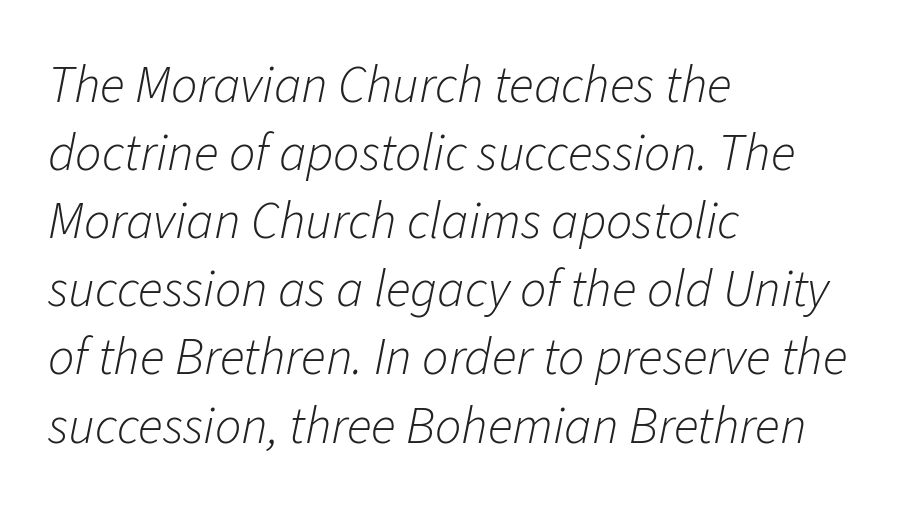
Descenders hang freely into open space. Interline gaps are of average width in this sample. The tracking reads as untouched default to a designer's eye. A student would call this left alignment; a typographer would say flush left, rag right.
